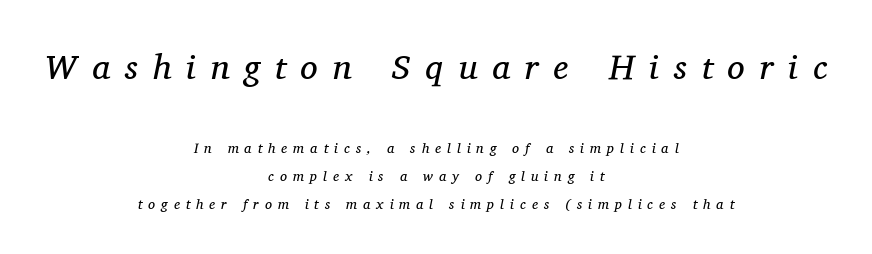
{"serif": "yes", "italic": "yes", "lean": "right", "slant_degrees": 11, "bold": "no", "weight": "regular", "width": "normal", "stroke_contrast": "medium", "x_height": "medium", "monospaced": "no", "underline": "no", "align": "center", "line_spacing": "loose", "line_spacing_ratio": 2.02, "letter_spacing": "wide", "letter_spacing_em": 0.43, "larger_block": "first", "size_ratio": 2.5, "glyph_px": 35}
